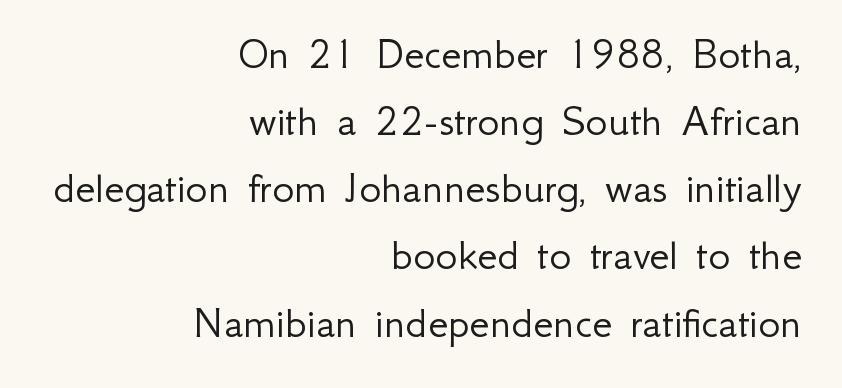
{"serif": "no", "italic": "no", "bold": "no", "weight": "light", "width": "normal", "stroke_contrast": "low", "x_height": "small", "monospaced": "no", "underline": "no", "align": "right", "line_spacing": "normal", "line_spacing_ratio": 1.46, "letter_spacing": "normal", "letter_spacing_em": 0.0, "glyph_px": 46}
